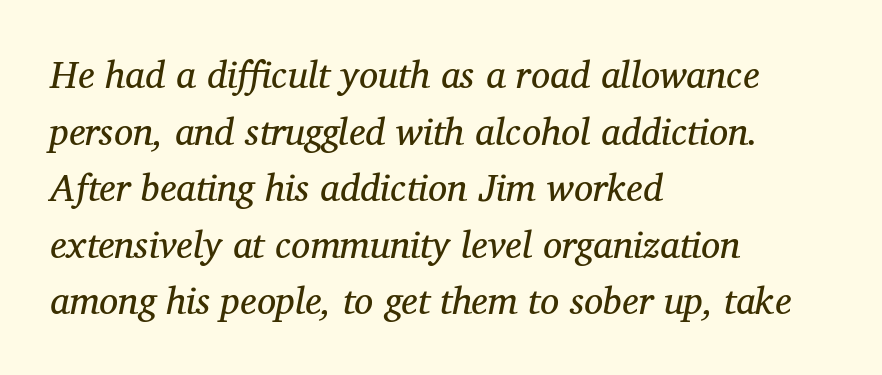
Q: Is the text bold? A: No.
Q: Is the text italic (slanted)? A: Yes, it leans right by about 12 degrees.
Q: Is the typeface a serif or a sans-serif typeface? A: Serif.
Q: Is the text underlined? A: No.
Q: How is the paragraph aligned? A: Left-aligned.
Q: Is the spacing between letters normal or unusually wide? A: Normal.
Q: Is the spacing between lines tight, normal or loose? A: Normal.
Q: Width (condensed, normal, or wide)? A: Normal.
Q: Stroke contrast? A: Medium.
Q: x-height? A: Medium.
Q: Monospaced? A: No.
